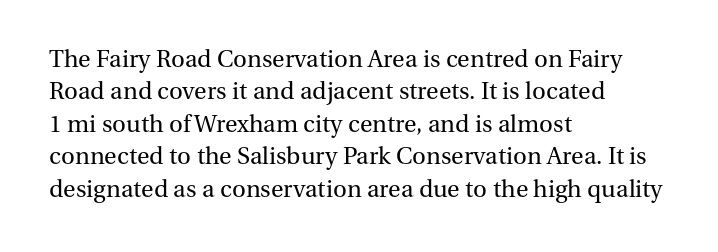
The image shows 24 px text type, upright; set left-aligned, normal line spacing (1.35x), normal letter spacing, not underlined.
